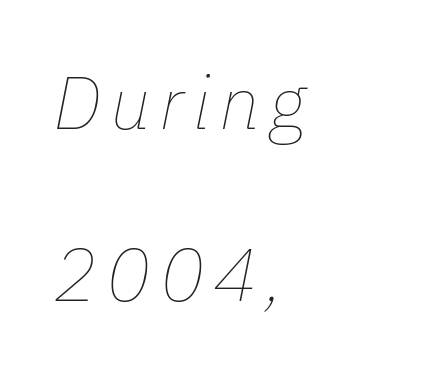
The image shows 74 px thin type, italic (leaning right); set left-aligned, loose line spacing (2.32x), not underlined; low stroke contrast and a medium x-height.
